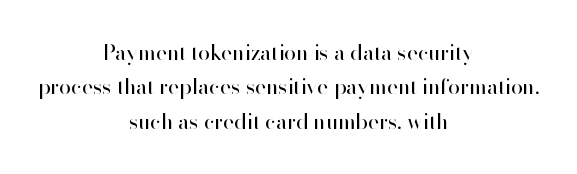
Q: Is the text bold? A: No.
Q: Is the text italic (slanted)? A: No, it is upright.
Q: Is the text underlined? A: No.
Q: How is the paragraph aligned? A: Centered.
Q: Is the spacing between letters normal or unusually wide? A: Normal.
Q: Is the spacing between lines tight, normal or loose? A: Normal.
